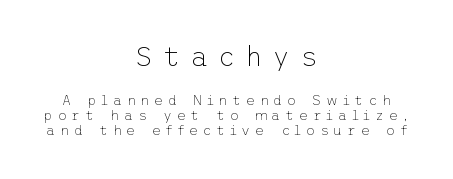
Q: Is the text bold? A: No.
Q: Is the text italic (slanted)? A: No, it is upright.
Q: Is the typeface a serif or a sans-serif typeface? A: Sans-serif.
Q: Is the text underlined? A: No.
Q: How is the paragraph aligned? A: Centered.
Q: Is the spacing between letters normal or unusually wide? A: Unusually wide.
Q: Is the spacing between lines tight, normal or loose? A: Tight.
Q: Which block of text is set in a larger size, the first (top) or the second (bottom)? A: The first (top) one.
Q: Width (condensed, normal, or wide)? A: Normal.
Q: Stroke contrast? A: Low.
Q: x-height? A: Medium.
